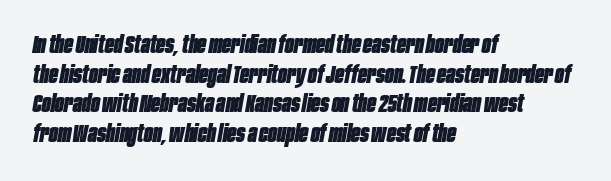
{"italic": "yes", "lean": "right", "slant_degrees": 10, "bold": "yes", "underline": "no", "align": "left", "line_spacing_ratio": 1.23, "letter_spacing": "normal", "letter_spacing_em": 0.0, "glyph_px": 24}
